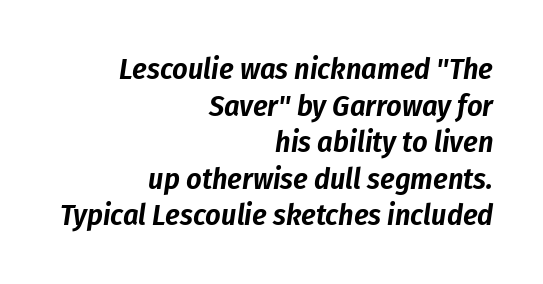
Q: Is the text italic (slanted)? A: Yes, it leans right by about 8 degrees.
Q: Is the text underlined? A: No.
Q: How is the paragraph aligned? A: Right-aligned.
Q: Is the spacing between letters normal or unusually wide? A: Normal.
Q: Width (condensed, normal, or wide)? A: Condensed.
Q: Stroke contrast? A: Low.
Q: x-height? A: Medium.
Q: Monospaced? A: No.
